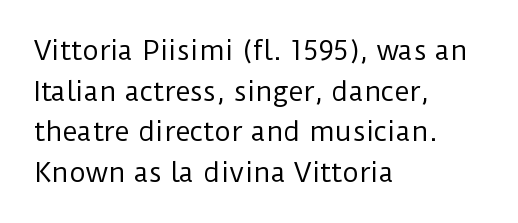
The image shows 26 px text type, upright; set left-aligned, normal line spacing (1.56x), normal letter spacing, not underlined.
